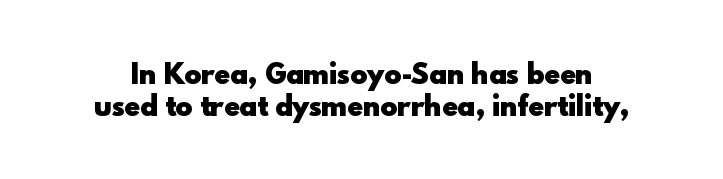
Italic? Not at all — the glyphs are vertical. The letterforms sit shoulder to shoulder at normal distance. Weight check: bold — yes, fully. Each row of text sits above clean, open space.
